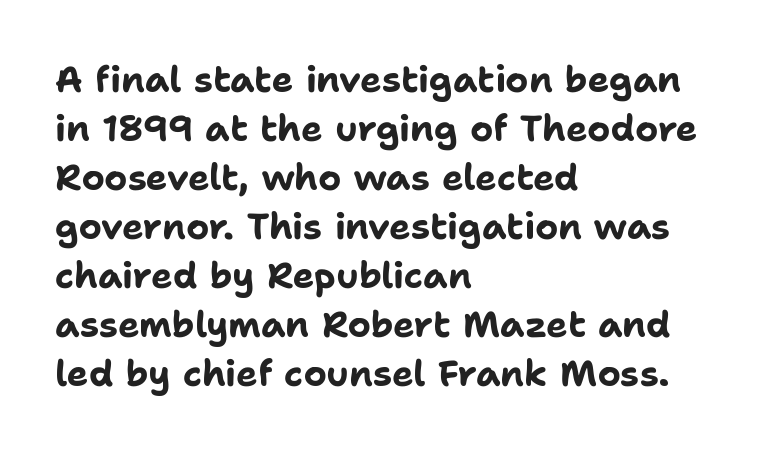
Q: Is the text bold? A: Yes.
Q: Is the text italic (slanted)? A: No, it is upright.
Q: Is the typeface a serif or a sans-serif typeface? A: Sans-serif.
Q: Is the text underlined? A: No.
Q: How is the paragraph aligned? A: Left-aligned.
Q: Is the spacing between letters normal or unusually wide? A: Normal.
Q: Is the spacing between lines tight, normal or loose? A: Normal.
Q: Width (condensed, normal, or wide)? A: Normal.
Q: Stroke contrast? A: Low.
Q: x-height? A: Medium.
Q: Monospaced? A: No.
